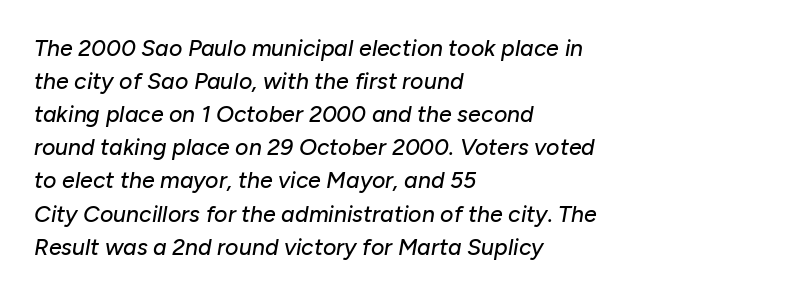
The image shows 23 px text type, italic (leaning right); set left-aligned, normal line spacing (1.44x), normal letter spacing, not underlined.
